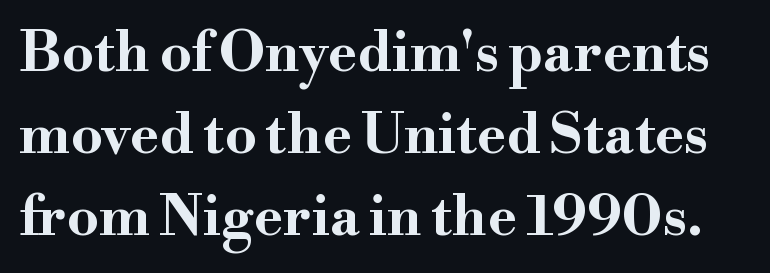
Q: Is the text bold? A: Yes.
Q: Is the text italic (slanted)? A: No, it is upright.
Q: Is the typeface a serif or a sans-serif typeface? A: Serif.
Q: Is the text underlined? A: No.
Q: Is the spacing between letters normal or unusually wide? A: Normal.
Q: Is the spacing between lines tight, normal or loose? A: Normal.
Q: Width (condensed, normal, or wide)? A: Wide.
Q: Stroke contrast? A: High.
Q: x-height? A: Small.
Q: Monospaced? A: No.
